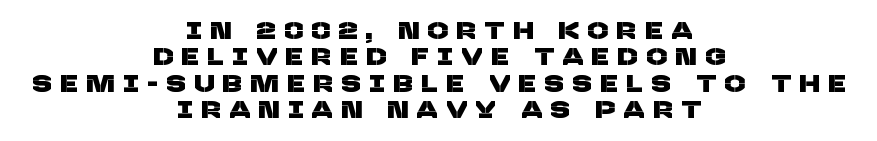
Q: Is the text underlined? A: No.
Q: How is the paragraph aligned? A: Centered.
Q: Is the spacing between letters normal or unusually wide? A: Unusually wide.
Q: Is the spacing between lines tight, normal or loose? A: Tight.
